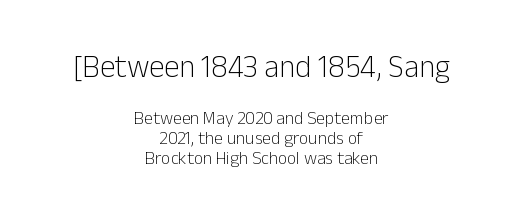
The image shows 31 px light sans-serif type, upright; set centered, tight line spacing (1.12x), normal letter spacing, not underlined; the first (top) block is 1.72x larger; low stroke contrast and a medium x-height.
